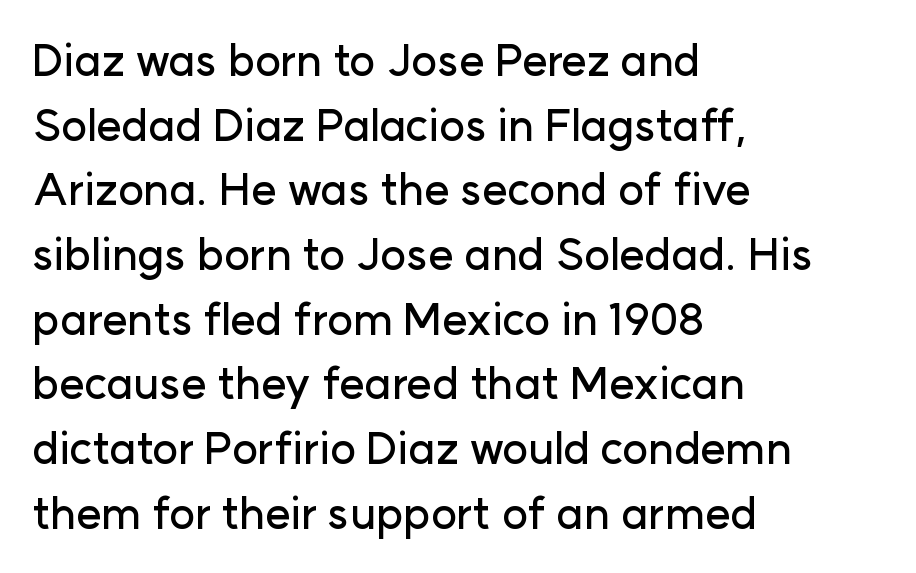
This sample has the flowing, uneven cadence of proportional lettering. Examine the stroke ends and you'll find no serifs. These lines are set flush left with a ragged right edge. A clean baseline with only descenders dipping below it. What stands out about the letter spacing? Nothing — it is the standard amount.
